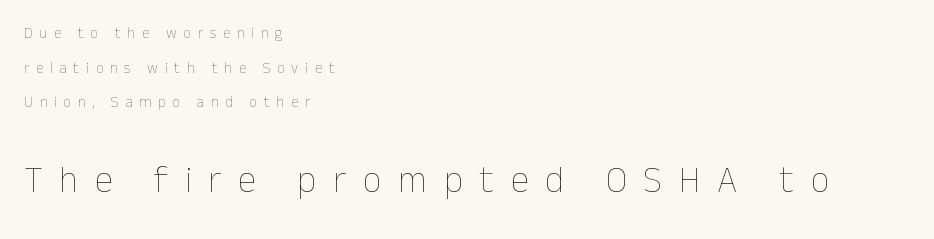
{"italic": "no", "bold": "no", "weight": "thin", "width": "normal", "stroke_contrast": "low", "x_height": "medium", "monospaced": "no", "underline": "no", "align": "left", "line_spacing": "loose", "line_spacing_ratio": 2.31, "letter_spacing": "wide", "letter_spacing_em": 0.45, "larger_block": "second", "size_ratio": 2.47, "glyph_px": 37}
